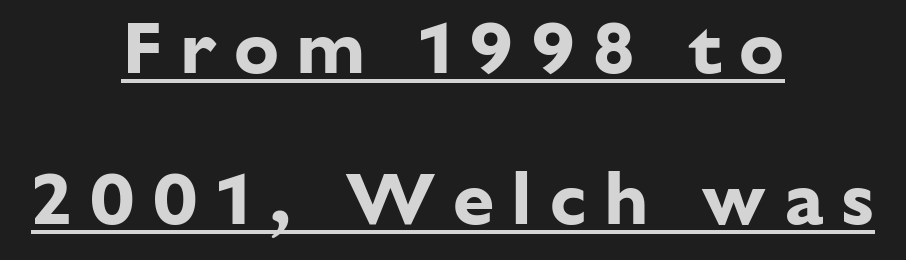
{"serif": "no", "italic": "no", "bold": "yes", "weight": "bold", "width": "normal", "stroke_contrast": "low", "x_height": "medium", "monospaced": "no", "underline": "yes", "align": "center", "line_spacing": "loose", "line_spacing_ratio": 2.02, "letter_spacing": "wide", "letter_spacing_em": 0.23, "glyph_px": 75}
